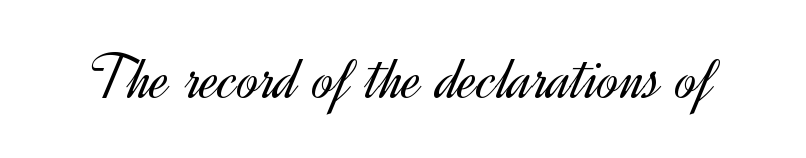
Bare-footed words on every line. Heft: none added — not bold. Regarding serifs, this sample does without them. The face used here is proportionally spaced, like ordinary book or web type. Default kerning and tracking; the words read as compact shapes.
